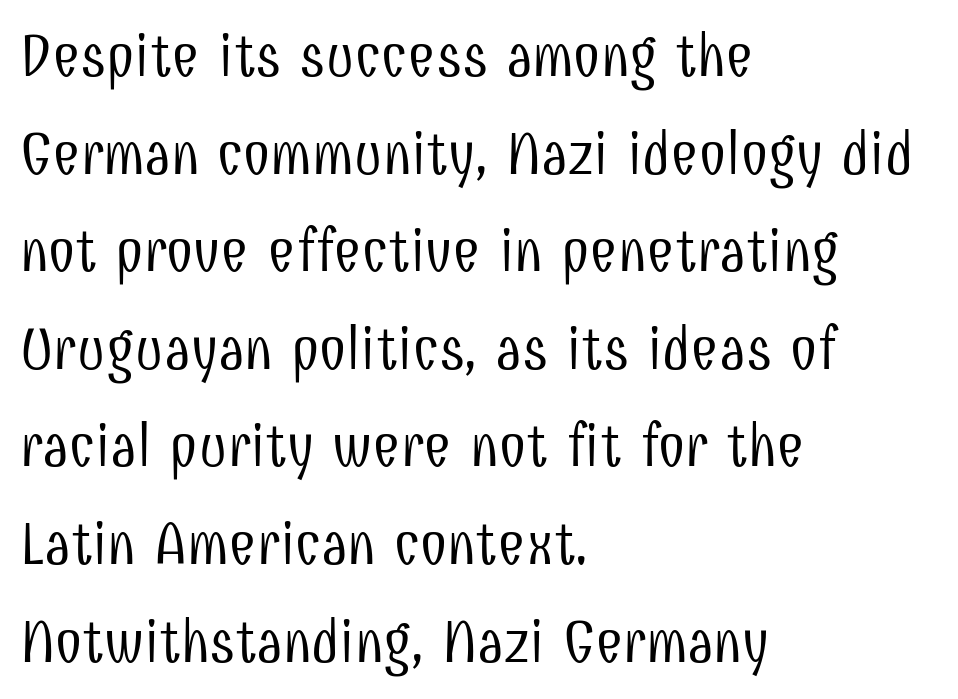
This sample keeps an unexceptional amount of space between lines. Do the letters lean? They stand straight. Casual observation: everything's shoved over to the left. Weight class: somewhere from thin through regular.
